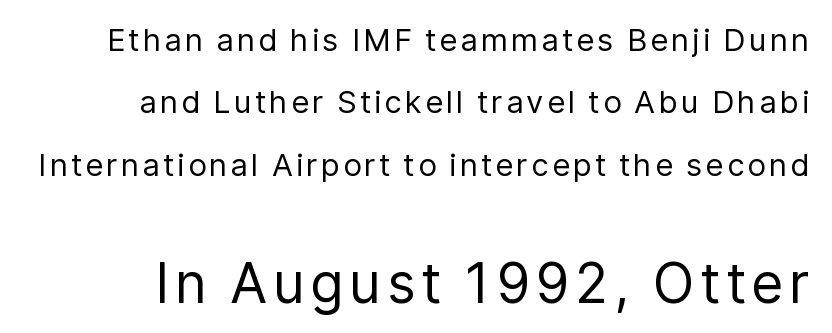
A typesetter would call this proportional, since set widths differ per character. The characters display no serif detailing; their extremities are plain. Decoration check: the copy has no underline. A typesetter would call this leading open, well beyond the default.
